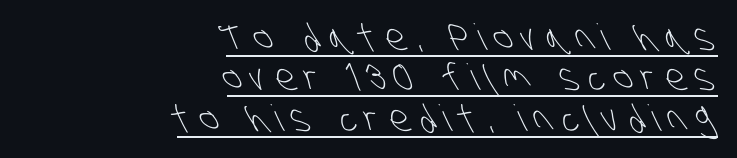
What decoration does the sample have? An underline. Stems and bowls with no extra thickness — not bold. In terms of letterform style, serifs are entirely absent. Is this a fixed-width face? No — the glyphs have proportional, varying widths. Does the leading feel generous? Not at all — it's pinched.
